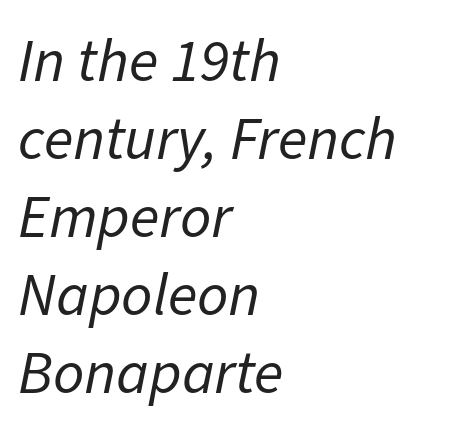
{"italic": "yes", "lean": "right", "slant_degrees": 11, "bold": "no", "weight": "regular", "width": "normal", "stroke_contrast": "low", "x_height": "medium", "monospaced": "no", "underline": "no", "align": "left", "line_spacing": "normal", "line_spacing_ratio": 1.28, "letter_spacing": "normal", "letter_spacing_em": 0.0, "glyph_px": 61}
